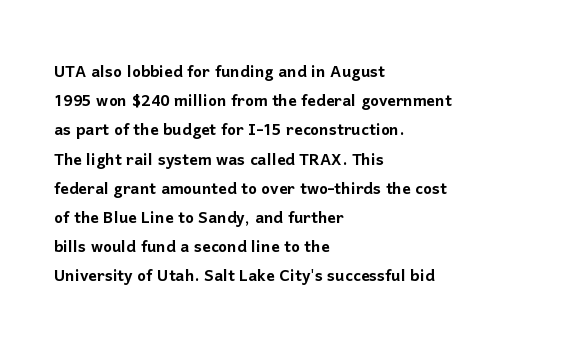
Q: Is the text italic (slanted)? A: No, it is upright.
Q: Is the text underlined? A: No.
Q: How is the paragraph aligned? A: Left-aligned.
Q: Is the spacing between letters normal or unusually wide? A: Normal.
Q: Is the spacing between lines tight, normal or loose? A: Normal.
